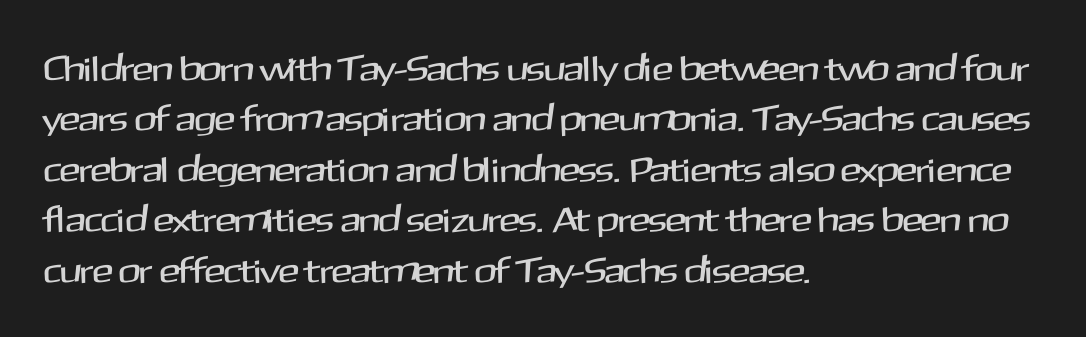
The image shows 35 px sans-serif type, upright; set left-aligned, normal line spacing (1.44x), normal letter spacing, not underlined; medium stroke contrast and a medium x-height.
